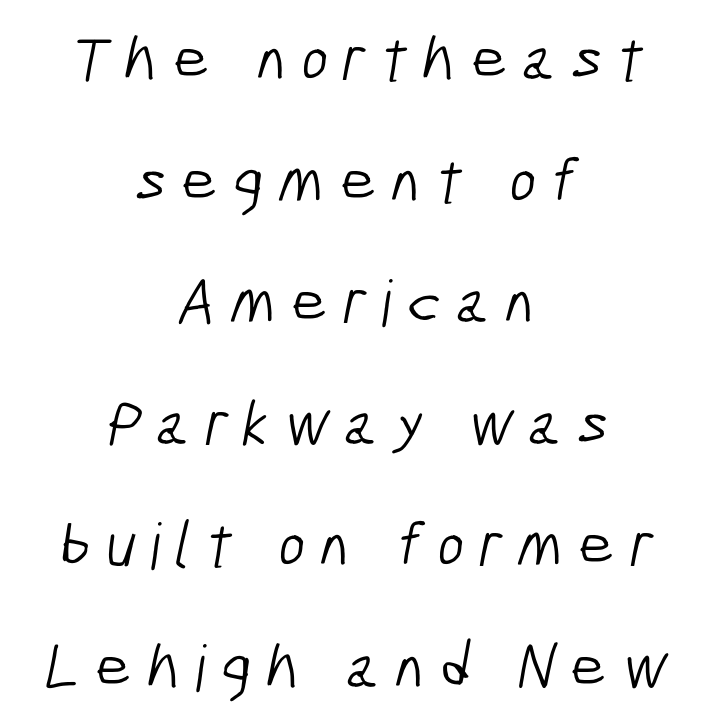
The passage is arranged like a title page — every line centered. The zone under the glyphs is completely vacant. Caption: expanded tracking, letters set apart. Regarding serifs, this sample does without them. Stem width sits at or under what a default text font uses.
